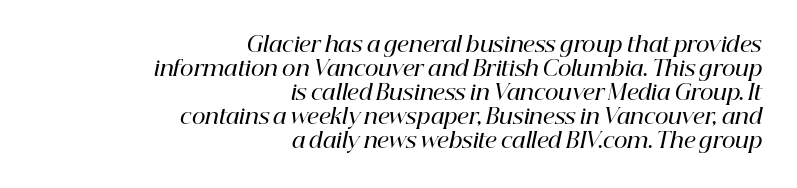
{"italic": "yes", "lean": "right", "slant_degrees": 12, "bold": "semi", "underline": "no", "align": "right", "line_spacing": "tight", "line_spacing_ratio": 1.14, "letter_spacing": "normal", "letter_spacing_em": 0.0, "glyph_px": 21}
